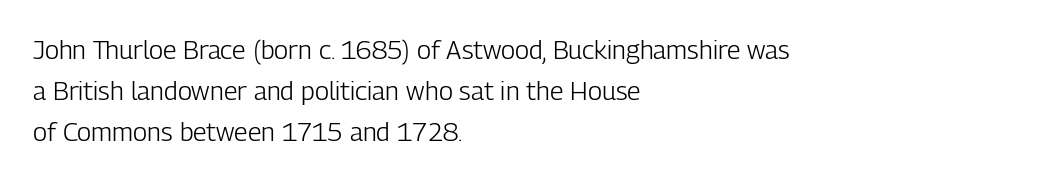
The words here are not underlined. Unbolded letterforms with no extra heft. Quick note: interline space is typical. These lines stack with their left ends in a neat column. Ordinary non-slanted type is in use. Here the glyphs are tracked normally, forming tight word shapes.
